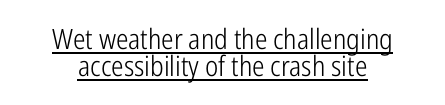
{"serif": "no", "italic": "no", "bold": "no", "weight": "light", "width": "condensed", "stroke_contrast": "low", "x_height": "medium", "monospaced": "no", "underline": "yes", "align": "center", "line_spacing": "tight", "line_spacing_ratio": 0.98, "letter_spacing": "normal", "letter_spacing_em": 0.0, "glyph_px": 28}
